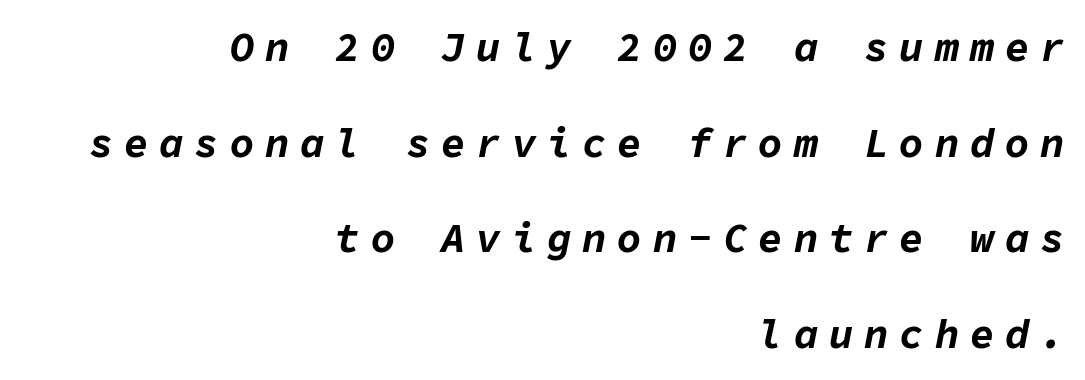
Q: Is the text bold? A: Yes.
Q: Is the text italic (slanted)? A: Yes, it leans right by about 11 degrees.
Q: Is the text underlined? A: No.
Q: How is the paragraph aligned? A: Right-aligned.
Q: Is the spacing between letters normal or unusually wide? A: Unusually wide.
Q: Is the spacing between lines tight, normal or loose? A: Loose.
Q: Width (condensed, normal, or wide)? A: Normal.
Q: Stroke contrast? A: Low.
Q: x-height? A: Medium.
Q: Monospaced? A: Yes.
